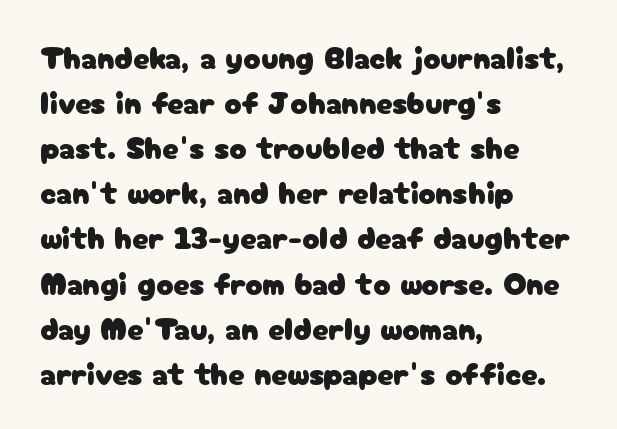
A typesetter would mark this as roman, not italic. Line starts are locked; line ends wander. Nope, no serifs anywhere on these letters. Beneath every word, the page is bare.
